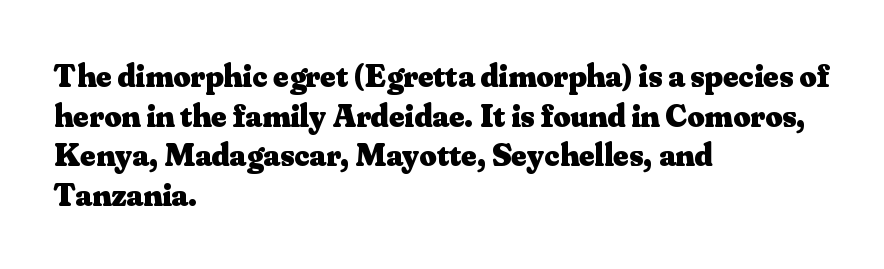
Letterform terminals end in serifs throughout the passage. The passage shown is typed in a proportional face where columns would drift. The tracking reads as untouched default to a designer's eye. Stroke thickness is high; the sample reads as a true bold.
